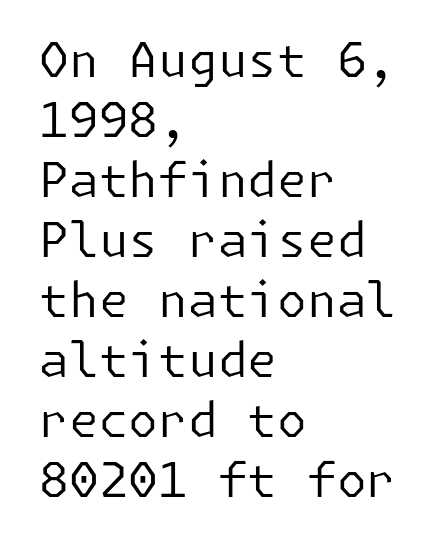
Q: Is the text bold? A: No.
Q: Is the text italic (slanted)? A: No, it is upright.
Q: Is the typeface a serif or a sans-serif typeface? A: Sans-serif.
Q: Is the text underlined? A: No.
Q: How is the paragraph aligned? A: Left-aligned.
Q: Is the spacing between letters normal or unusually wide? A: Normal.
Q: Is the spacing between lines tight, normal or loose? A: Normal.
Q: Width (condensed, normal, or wide)? A: Normal.
Q: Stroke contrast? A: Low.
Q: x-height? A: Medium.
